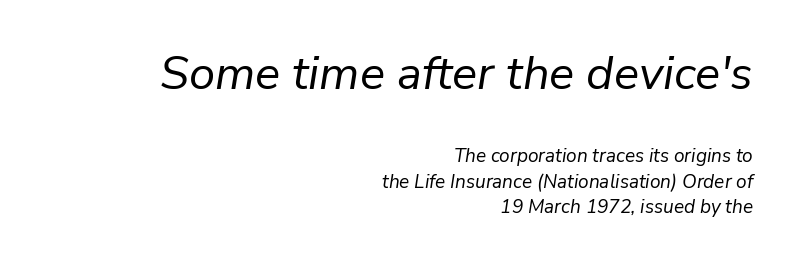
Stroke thickness stays within the range of a standard reading face or lighter. Reading down the column, the eye jumps a familiar distance to each next line. The type is set solid horizontally, with unmodified tracking. Typeset ragged left — the right edge is the straight one. The specimen omits any rule beneath the text block's lines.
